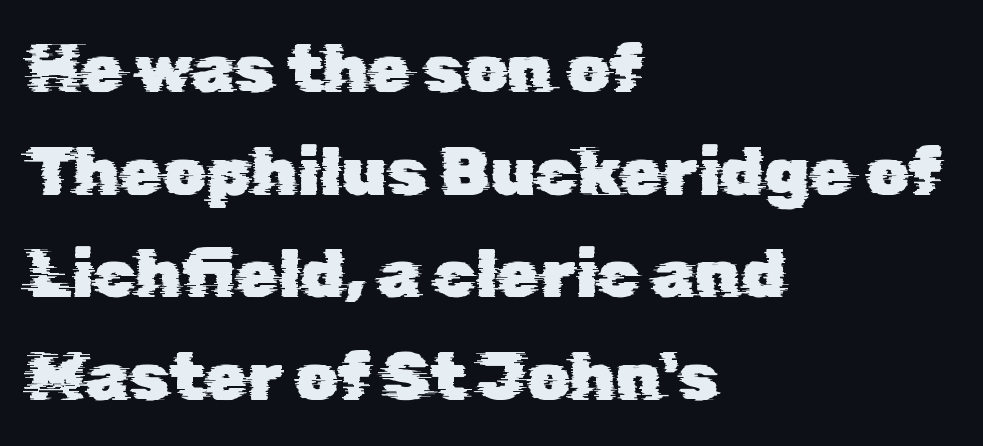
{"serif": "no", "width": "normal", "stroke_contrast": "low", "x_height": "medium", "monospaced": "no", "underline": "no", "align": "left", "line_spacing": "normal", "line_spacing_ratio": 1.51, "letter_spacing": "normal", "letter_spacing_em": 0.0, "glyph_px": 68}
